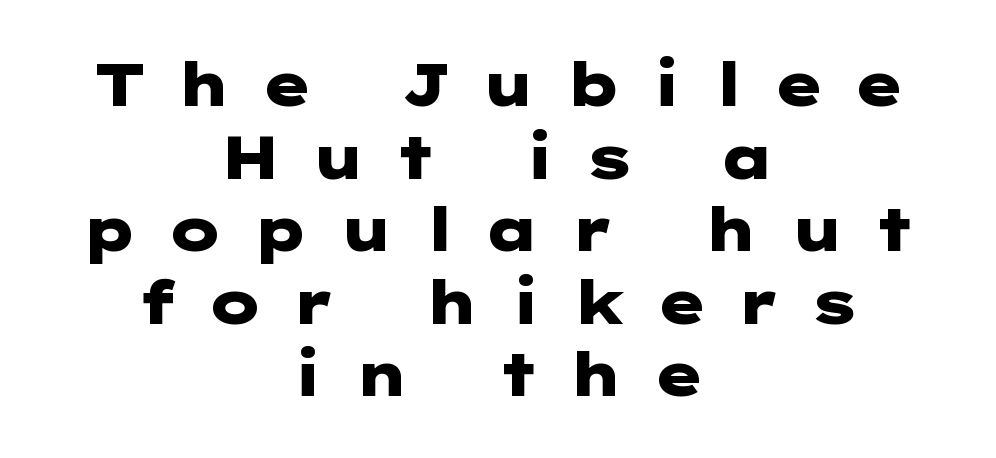
Q: Is the text bold? A: Yes.
Q: Is the text italic (slanted)? A: No, it is upright.
Q: Is the typeface a serif or a sans-serif typeface? A: Sans-serif.
Q: Is the text underlined? A: No.
Q: How is the paragraph aligned? A: Centered.
Q: Is the spacing between letters normal or unusually wide? A: Unusually wide.
Q: Width (condensed, normal, or wide)? A: Wide.
Q: Stroke contrast? A: Low.
Q: x-height? A: Medium.
